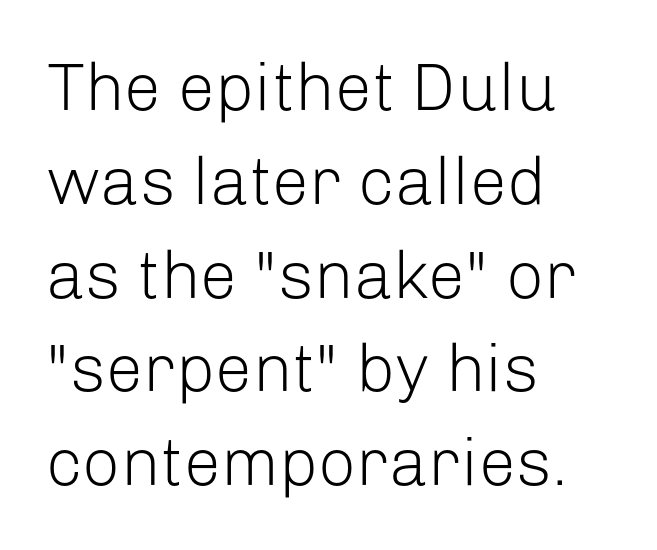
Q: Is the text bold? A: No.
Q: Is the text italic (slanted)? A: No, it is upright.
Q: Is the typeface a serif or a sans-serif typeface? A: Sans-serif.
Q: Is the text underlined? A: No.
Q: How is the paragraph aligned? A: Left-aligned.
Q: Is the spacing between letters normal or unusually wide? A: Normal.
Q: Is the spacing between lines tight, normal or loose? A: Normal.
Q: Width (condensed, normal, or wide)? A: Normal.
Q: Stroke contrast? A: Low.
Q: x-height? A: Medium.
Q: Monospaced? A: No.
